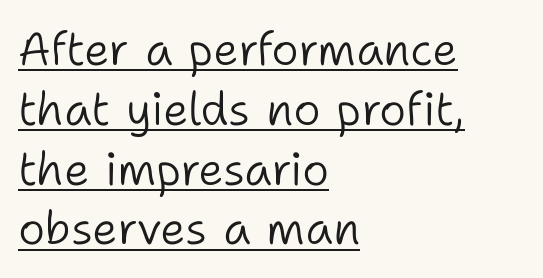
{"serif": "no", "italic": "no", "bold": "no", "weight": "light", "width": "normal", "stroke_contrast": "low", "x_height": "medium", "monospaced": "no", "underline": "yes", "align": "left", "line_spacing": "normal", "line_spacing_ratio": 1.3, "letter_spacing": "normal", "letter_spacing_em": 0.0, "glyph_px": 46}
